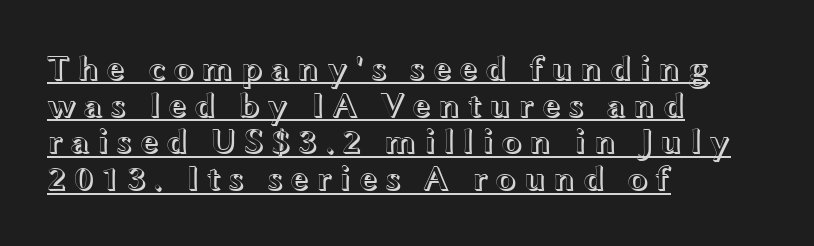
It's the straight-up-and-down kind of type. One-word summary of the alignment: left. Note the varied advance widths — an 'i' is clearly narrower than an 'm'. Glance below the letters and you will spot a drawn line.
